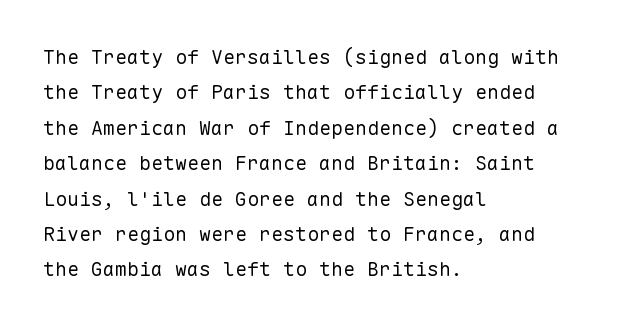
{"italic": "no", "bold": "no", "underline": "no", "align": "left", "line_spacing_ratio": 1.77, "letter_spacing": "normal", "letter_spacing_em": 0.0, "glyph_px": 20}
